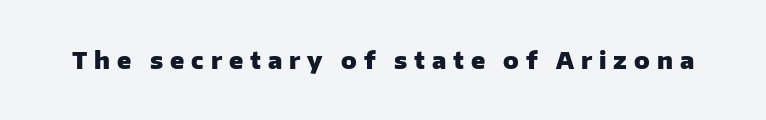
Q: Is the text bold? A: Yes.
Q: Is the text italic (slanted)? A: No, it is upright.
Q: Is the text underlined? A: No.
Q: Is the spacing between letters normal or unusually wide? A: Unusually wide.
